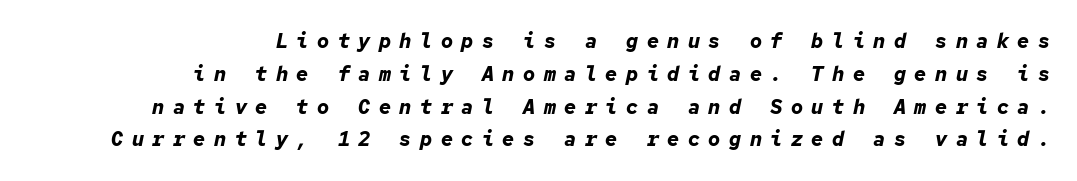
The image shows 20 px bold type, italic (leaning right); set right-aligned, normal line spacing (1.64x), unusually wide letter spacing (+0.43 em), not underlined.
